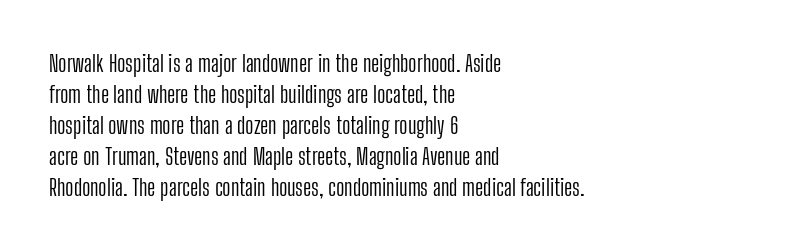
{"italic": "no", "bold": "no", "underline": "no", "align": "left", "line_spacing": "normal", "line_spacing_ratio": 1.35, "letter_spacing": "normal", "letter_spacing_em": 0.0, "glyph_px": 23}
